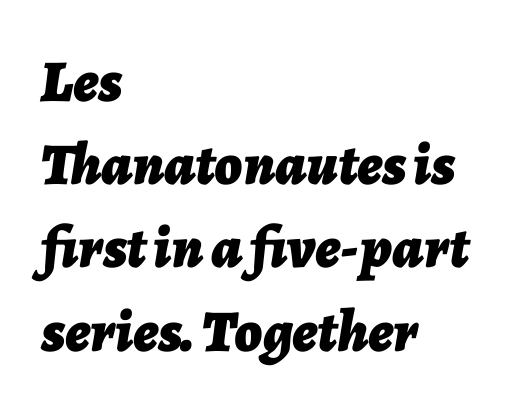
Q: Is the text bold? A: Yes.
Q: Is the text italic (slanted)? A: Yes, it leans right by about 7 degrees.
Q: Is the text underlined? A: No.
Q: How is the paragraph aligned? A: Left-aligned.
Q: Is the spacing between letters normal or unusually wide? A: Normal.
Q: Is the spacing between lines tight, normal or loose? A: Normal.
Q: Width (condensed, normal, or wide)? A: Normal.
Q: Stroke contrast? A: Low.
Q: x-height? A: Medium.
Q: Monospaced? A: No.
